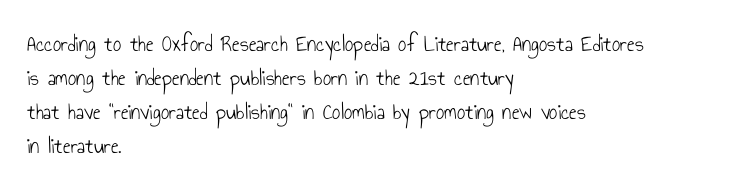
Q: Is the text bold? A: No.
Q: Is the text italic (slanted)? A: No, it is upright.
Q: Is the text underlined? A: No.
Q: How is the paragraph aligned? A: Left-aligned.
Q: Is the spacing between letters normal or unusually wide? A: Normal.
Q: Is the spacing between lines tight, normal or loose? A: Normal.
